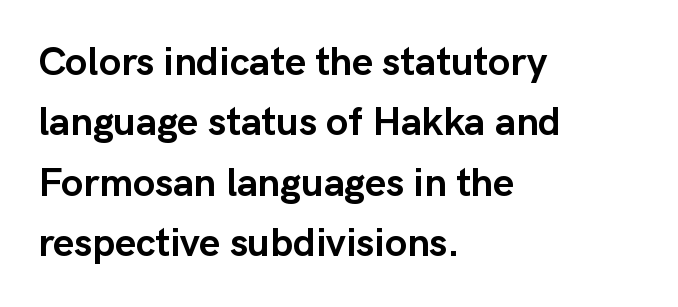
The image shows 40 px semibold sans-serif type, upright; set left-aligned, normal line spacing (1.51x), normal letter spacing, not underlined; low stroke contrast and a medium x-height.
